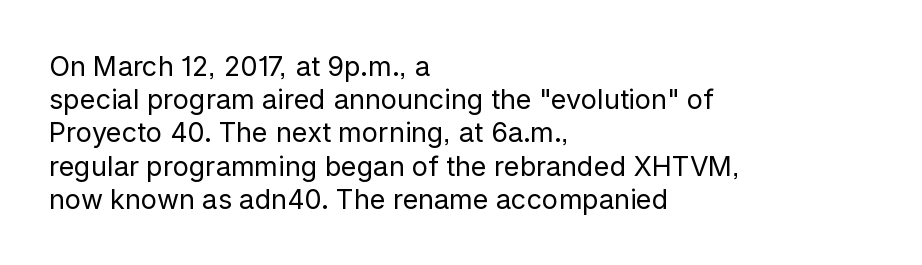
The image shows 27 px text type, upright; set left-aligned, line spacing 1.23x, normal letter spacing, not underlined.
